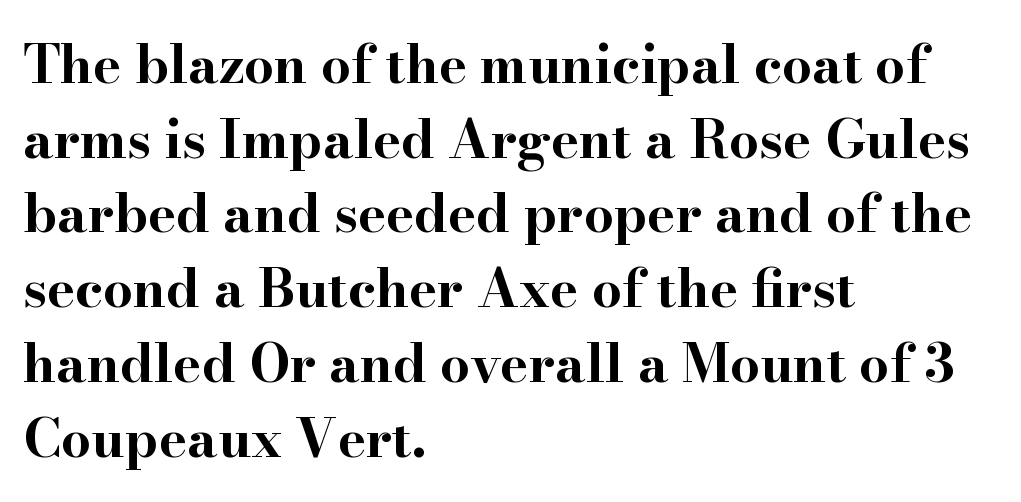
Emphasis by weight is at full strength: bold. The strip under each line holds only bare page. Nope, not italic — everything's standing straight. Here the designer chose a conventional face with non-uniform glyph widths.
